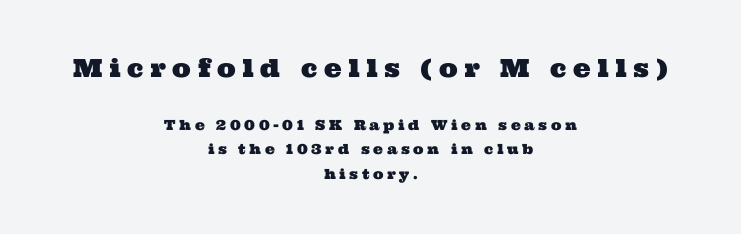
Q: Is the text underlined? A: No.
Q: How is the paragraph aligned? A: Centered.
Q: Is the spacing between letters normal or unusually wide? A: Unusually wide.
Q: Which block of text is set in a larger size, the first (top) or the second (bottom)? A: The first (top) one.
